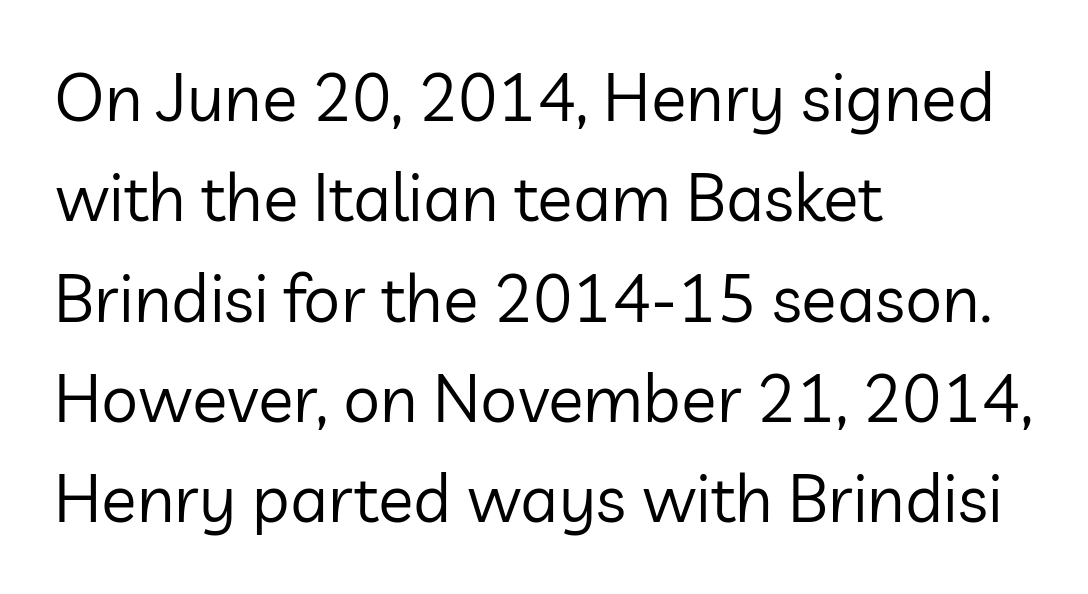
{"serif": "no", "italic": "no", "bold": "no", "weight": "regular", "width": "normal", "stroke_contrast": "low", "x_height": "medium", "monospaced": "no", "underline": "no", "align": "left", "line_spacing": "normal", "line_spacing_ratio": 1.52, "letter_spacing": "normal", "letter_spacing_em": 0.0, "glyph_px": 66}
